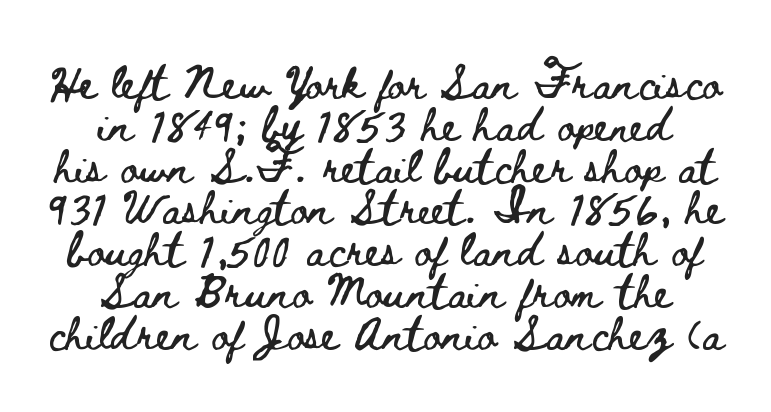
{"width": "wide", "stroke_contrast": "low", "x_height": "small", "monospaced": "no", "underline": "no", "align": "center", "line_spacing_ratio": 1.23, "letter_spacing": "normal", "letter_spacing_em": 0.0, "glyph_px": 34}
